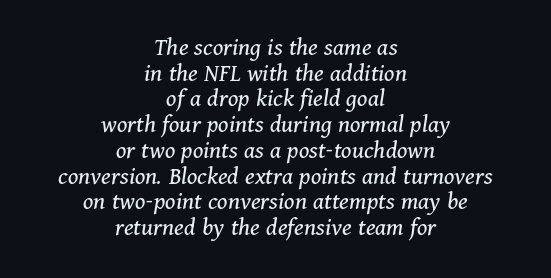
{"italic": "yes", "lean": "right", "slant_degrees": 11, "bold": "no", "underline": "no", "align": "center", "line_spacing": "tight", "line_spacing_ratio": 0.99, "letter_spacing": "normal", "letter_spacing_em": 0.0, "glyph_px": 26}
